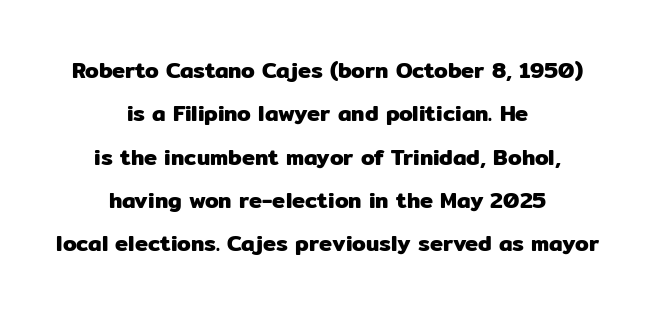
The image shows 22 px text type, upright; set centered, loose line spacing (1.97x), normal letter spacing, not underlined.
